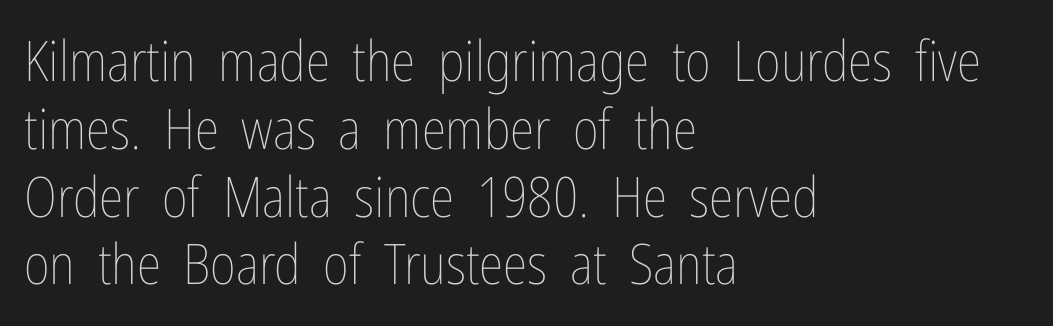
Stroke mass is kept to a normal reading level or below. Every character sits straight up, as roman type does. Do the characters align in a grid? No, the font is proportional. Each row of text sits above clean, open space.
